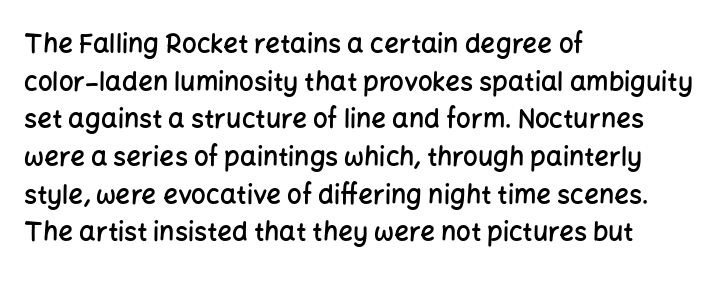
{"italic": "no", "bold": "semi", "underline": "no", "align": "left", "line_spacing": "normal", "line_spacing_ratio": 1.45, "letter_spacing": "normal", "letter_spacing_em": 0.0, "glyph_px": 26}
